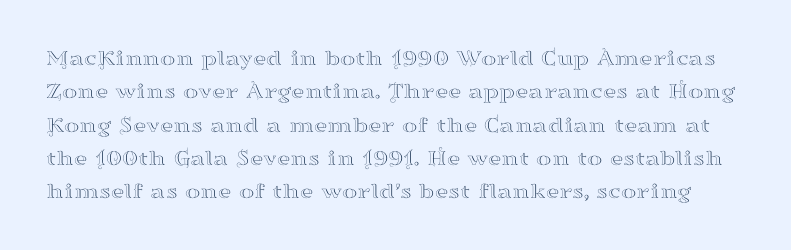
The image shows 23 px text type, upright; set normal line spacing (1.45x), normal letter spacing, not underlined.
